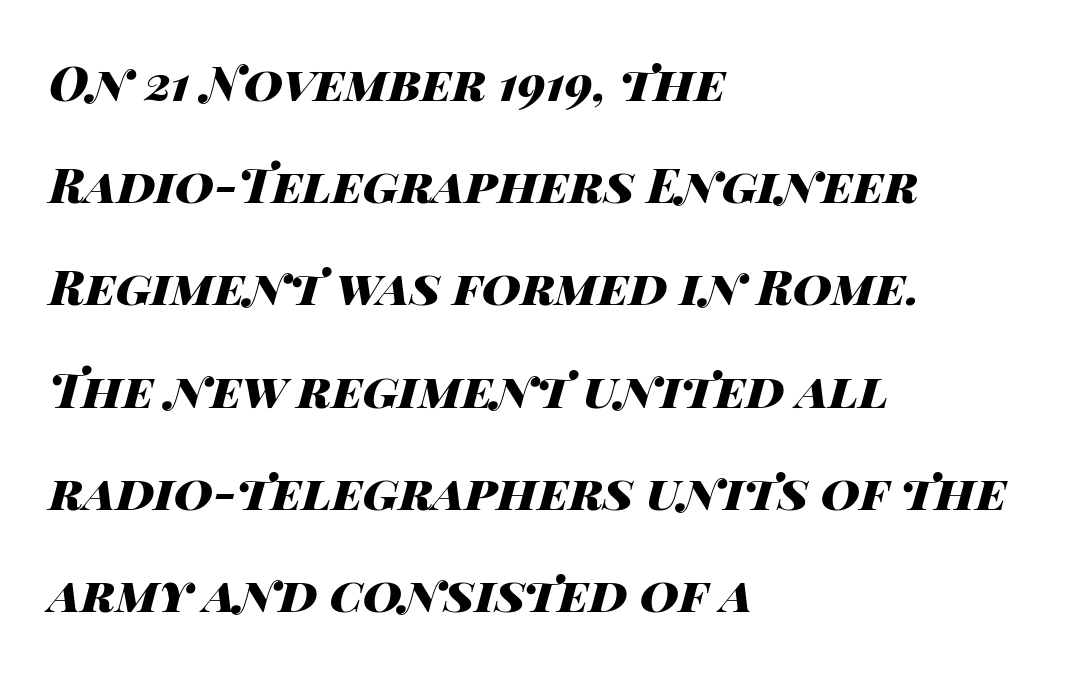
The image shows 48 px heavy, wide type, italic (leaning right); set left-aligned, loose line spacing (2.13x), normal letter spacing, not underlined; high stroke contrast and a large x-height.
